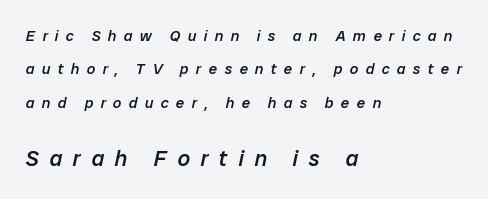
Q: Is the text bold? A: Semi-bold.
Q: Is the text italic (slanted)? A: Yes, it leans right by about 12 degrees.
Q: Is the text underlined? A: No.
Q: How is the paragraph aligned? A: Left-aligned.
Q: Is the spacing between letters normal or unusually wide? A: Unusually wide.
Q: Is the spacing between lines tight, normal or loose? A: Loose.
Q: Which block of text is set in a larger size, the first (top) or the second (bottom)? A: The second (bottom) one.
